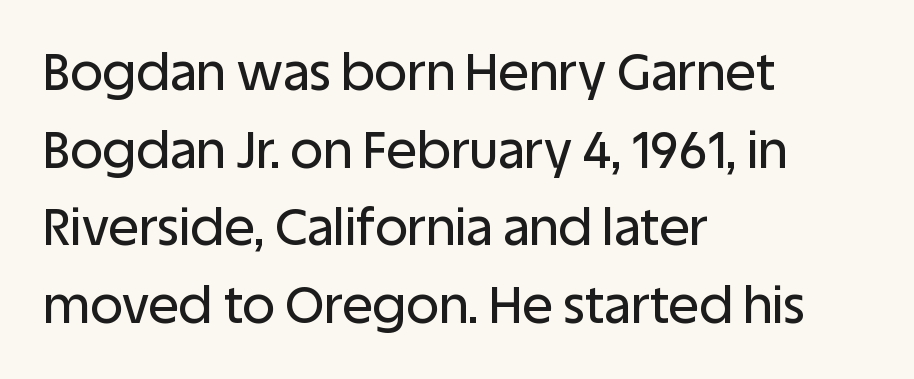
The paragraph shown leans on its left margin. Glance below the letters and you will spot only blank space. These lines were composed using upright roman letters. A typesetter would call this leading conventional body-copy spacing. Spacing verdict: proportional, widths tailored to each character. Short note: letters normally spaced.
